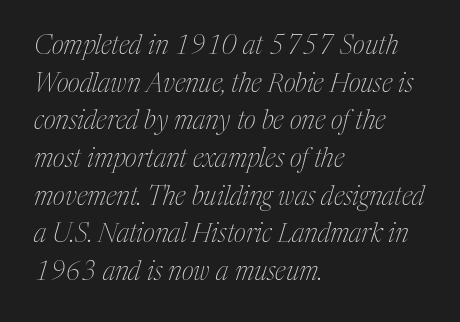
{"italic": "yes", "lean": "right", "slant_degrees": 17, "bold": "no", "underline": "no", "align": "left", "line_spacing": "normal", "line_spacing_ratio": 1.45, "letter_spacing": "normal", "letter_spacing_em": 0.0, "glyph_px": 26}
